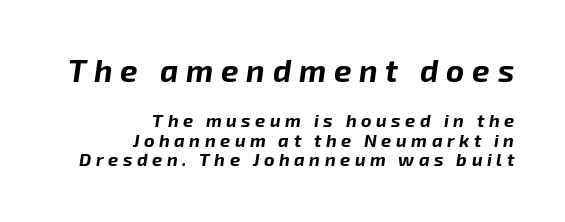
{"italic": "yes", "lean": "right", "slant_degrees": 8, "bold": "yes", "weight": "bold", "width": "normal", "stroke_contrast": "low", "x_height": "medium", "monospaced": "no", "underline": "no", "align": "right", "line_spacing": "tight", "line_spacing_ratio": 1.08, "letter_spacing": "wide", "letter_spacing_em": 0.25, "larger_block": "first", "size_ratio": 1.72, "glyph_px": 31}
